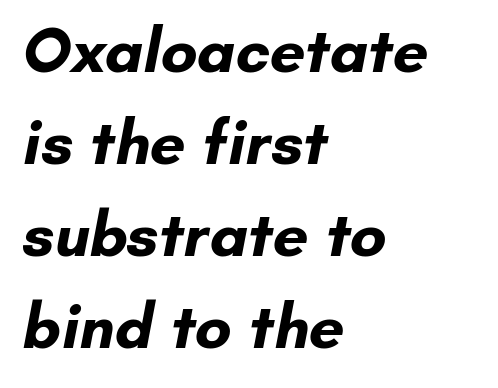
The image shows 63 px bold sans-serif type; set left-aligned, normal line spacing (1.46x), normal letter spacing, not underlined; low stroke contrast and a small x-height.
